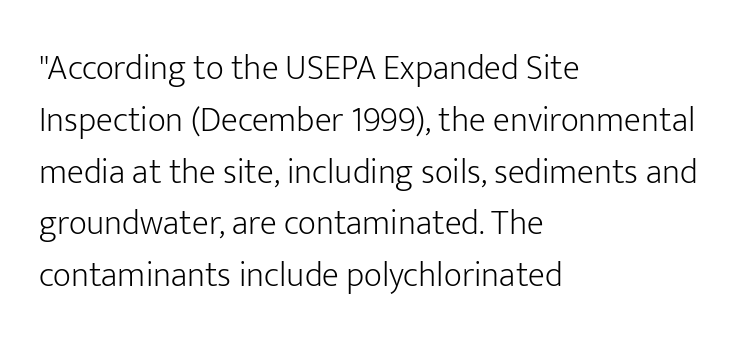
Q: Is the text bold? A: No.
Q: Is the text italic (slanted)? A: No, it is upright.
Q: Is the typeface a serif or a sans-serif typeface? A: Sans-serif.
Q: Is the text underlined? A: No.
Q: How is the paragraph aligned? A: Left-aligned.
Q: Is the spacing between letters normal or unusually wide? A: Normal.
Q: Is the spacing between lines tight, normal or loose? A: Normal.
Q: Width (condensed, normal, or wide)? A: Normal.
Q: Stroke contrast? A: Low.
Q: x-height? A: Medium.
Q: Monospaced? A: No.
